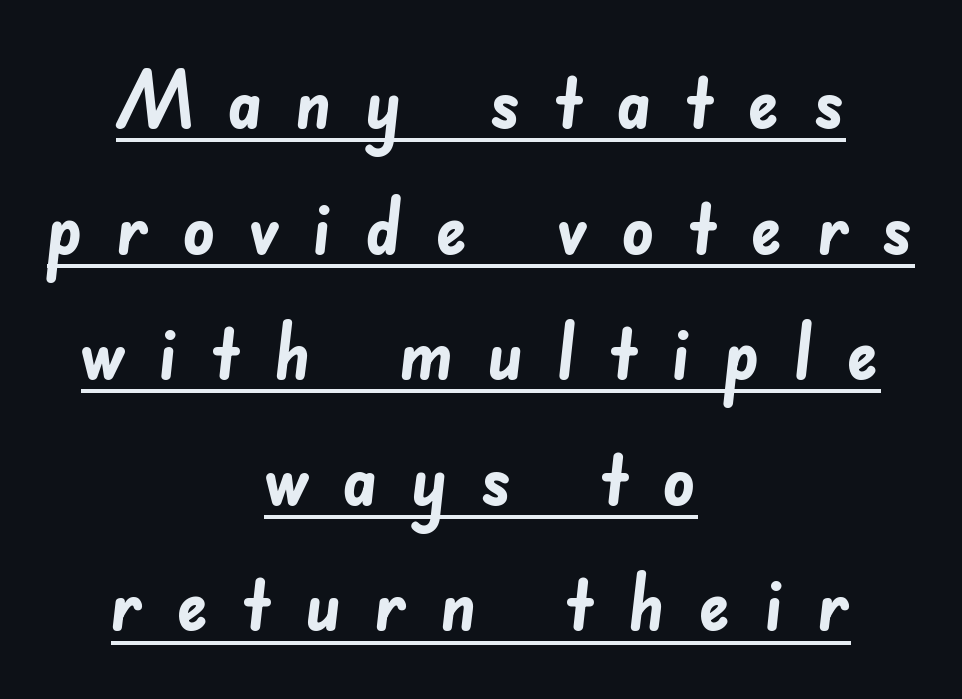
In terms of leading, this rendering sits right in the middle. These words are printed bold, with thick strokes throughout. A typesetter would label this face a sans. Casual observation: everything's sitting right in the middle.
